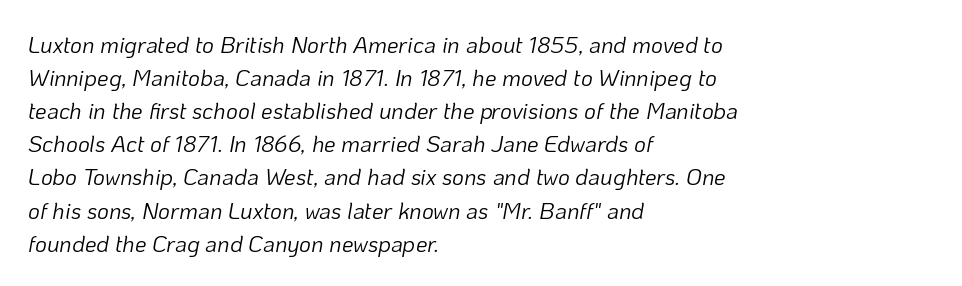
The image shows 23 px text type, italic (leaning right); set left-aligned, normal line spacing (1.44x), normal letter spacing, not underlined.
